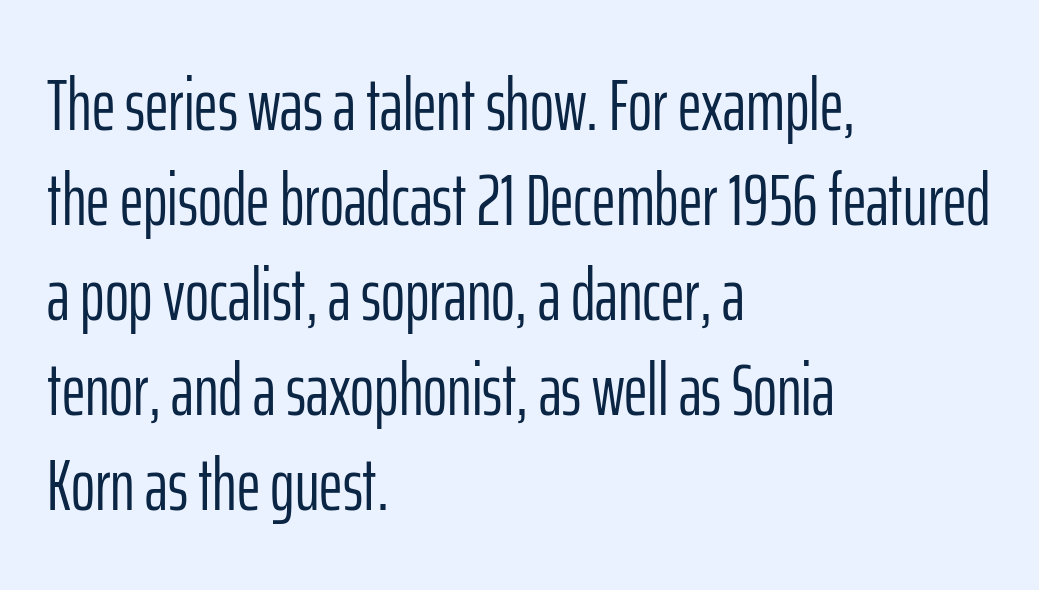
The image shows 73 px light, condensed sans-serif type, upright; set left-aligned, normal line spacing (1.3x), normal letter spacing, not underlined; low stroke contrast and a medium x-height.
